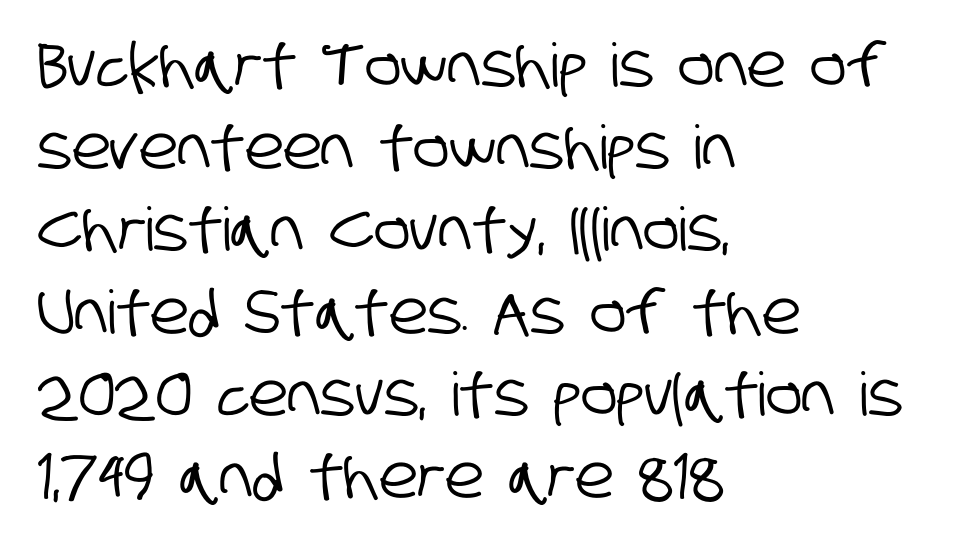
Q: Is the typeface a serif or a sans-serif typeface? A: Sans-serif.
Q: Is the text underlined? A: No.
Q: How is the paragraph aligned? A: Left-aligned.
Q: Is the spacing between letters normal or unusually wide? A: Normal.
Q: Is the spacing between lines tight, normal or loose? A: Normal.
Q: Width (condensed, normal, or wide)? A: Condensed.
Q: Stroke contrast? A: Low.
Q: x-height? A: Large.
Q: Monospaced? A: No.
